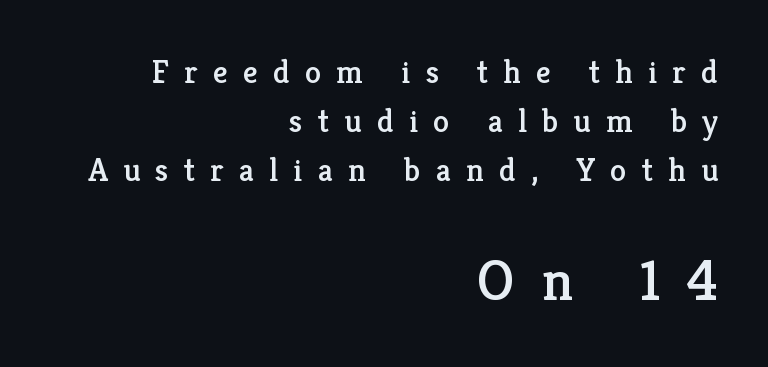
Q: Is the text italic (slanted)? A: No, it is upright.
Q: Is the typeface a serif or a sans-serif typeface? A: Serif.
Q: Is the text underlined? A: No.
Q: How is the paragraph aligned? A: Right-aligned.
Q: Is the spacing between letters normal or unusually wide? A: Unusually wide.
Q: Is the spacing between lines tight, normal or loose? A: Normal.
Q: Which block of text is set in a larger size, the first (top) or the second (bottom)? A: The second (bottom) one.
Q: Width (condensed, normal, or wide)? A: Normal.
Q: Stroke contrast? A: Low.
Q: x-height? A: Medium.
Q: Monospaced? A: No.
